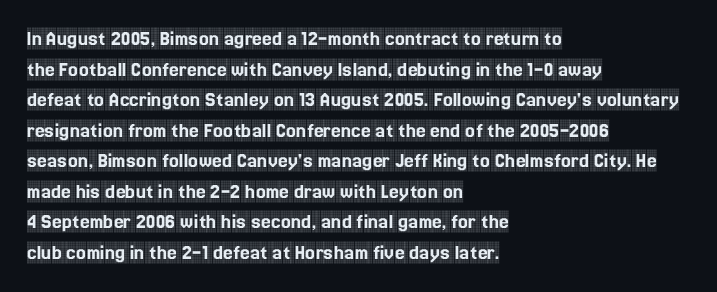
The image shows 22 px text type, upright; set left-aligned, normal line spacing (1.39x), normal letter spacing, not underlined.
